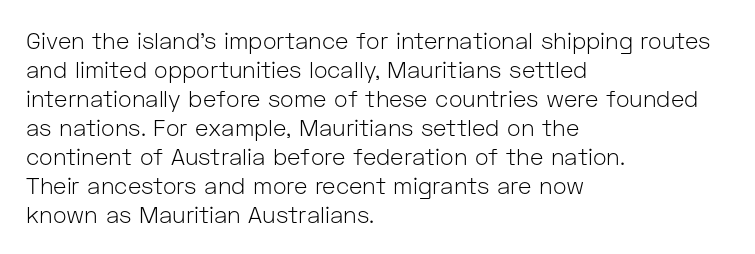
The image shows 23 px text type, upright; set left-aligned, normal line spacing (1.26x), normal letter spacing, not underlined.
